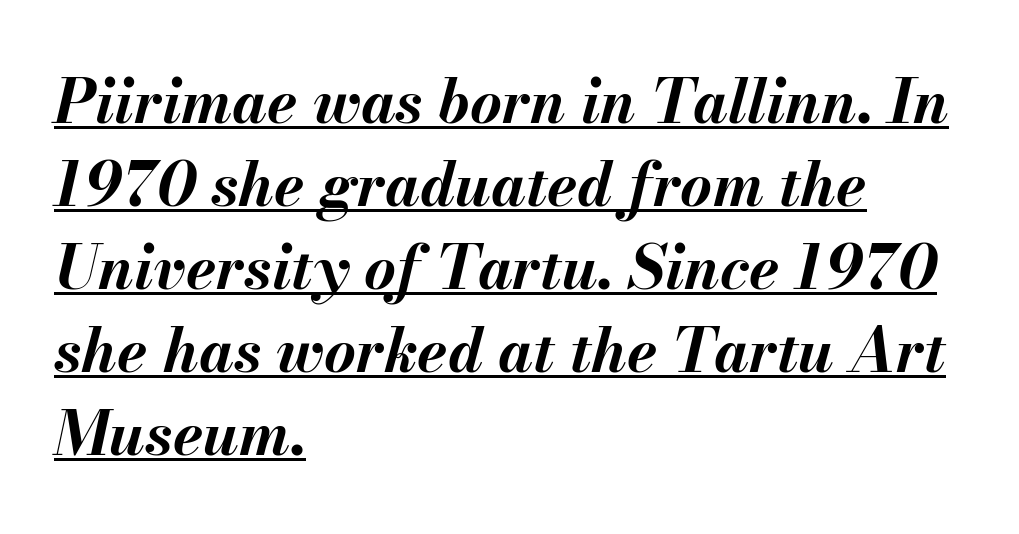
Is this a fixed-width face? No — the glyphs have proportional, varying widths. These words are printed bold, with thick strokes throughout. The passage shown is underscored from start to finish. Compared with typical paragraphs, the rows here are spaced about the same.
